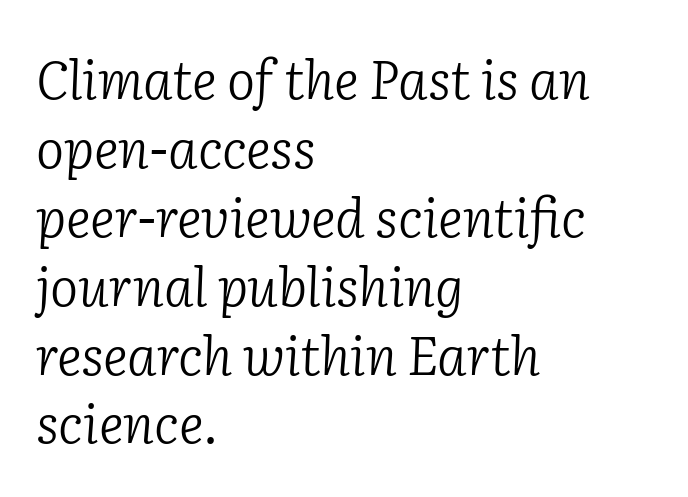
The lines sit at an ordinary, default distance from one another. Proportional: the letters do not fall into vertical columns. Each line starts at the same left margin while the right side varies. Here the glyphs are tracked normally, forming tight word shapes.
